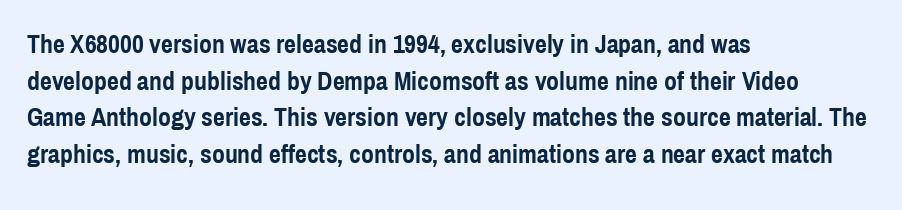
The image shows 26 px bold type, upright; set left-aligned, normal line spacing (1.41x), normal letter spacing, not underlined.
